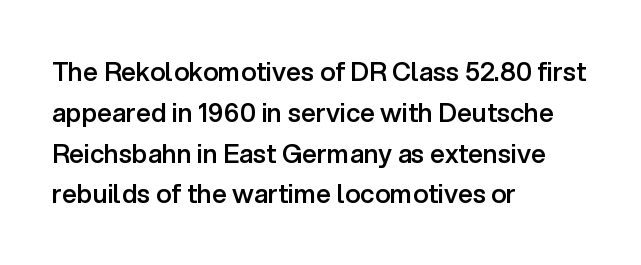
{"italic": "no", "bold": "semi", "underline": "no", "align": "left", "line_spacing": "normal", "line_spacing_ratio": 1.57, "letter_spacing": "normal", "letter_spacing_em": 0.0, "glyph_px": 26}
